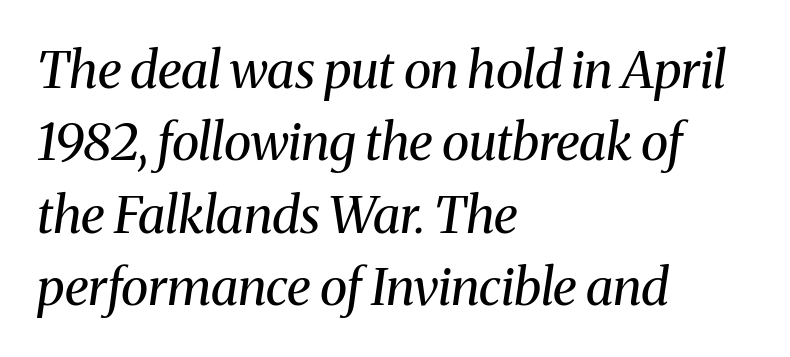
The image shows 51 px regular-weight serif type, italic (leaning right); set left-aligned, normal line spacing (1.42x), normal letter spacing, not underlined; medium stroke contrast and a medium x-height.
